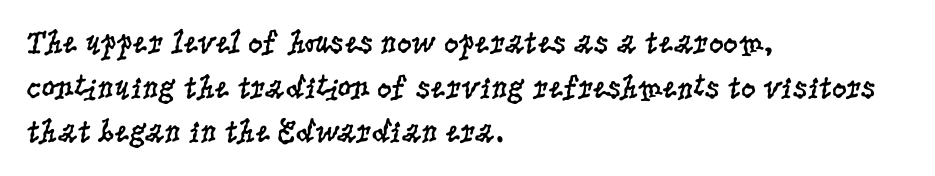
{"serif": "yes", "bold": "no", "weight": "regular", "width": "condensed", "stroke_contrast": "low", "x_height": "large", "monospaced": "no", "underline": "no", "align": "left", "line_spacing": "normal", "line_spacing_ratio": 1.35, "letter_spacing": "normal", "letter_spacing_em": 0.0, "glyph_px": 33}
